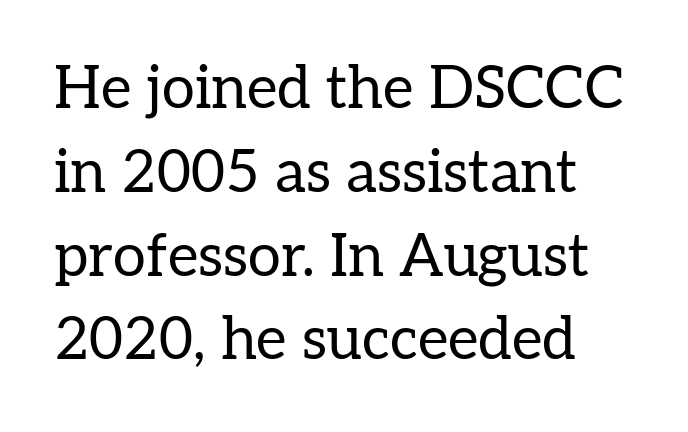
{"serif": "yes", "italic": "no", "bold": "no", "weight": "regular", "width": "normal", "stroke_contrast": "low", "x_height": "medium", "monospaced": "no", "underline": "no", "line_spacing": "normal", "line_spacing_ratio": 1.42, "letter_spacing": "normal", "letter_spacing_em": 0.0, "glyph_px": 59}
